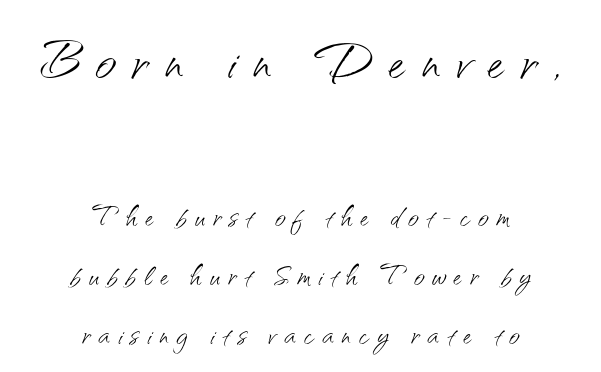
{"serif": "no", "bold": "no", "weight": "light", "width": "normal", "stroke_contrast": "medium", "x_height": "small", "monospaced": "no", "underline": "no", "align": "center", "line_spacing": "normal", "line_spacing_ratio": 1.6, "letter_spacing": "wide", "letter_spacing_em": 0.22, "larger_block": "first", "size_ratio": 2.0, "glyph_px": 74}
